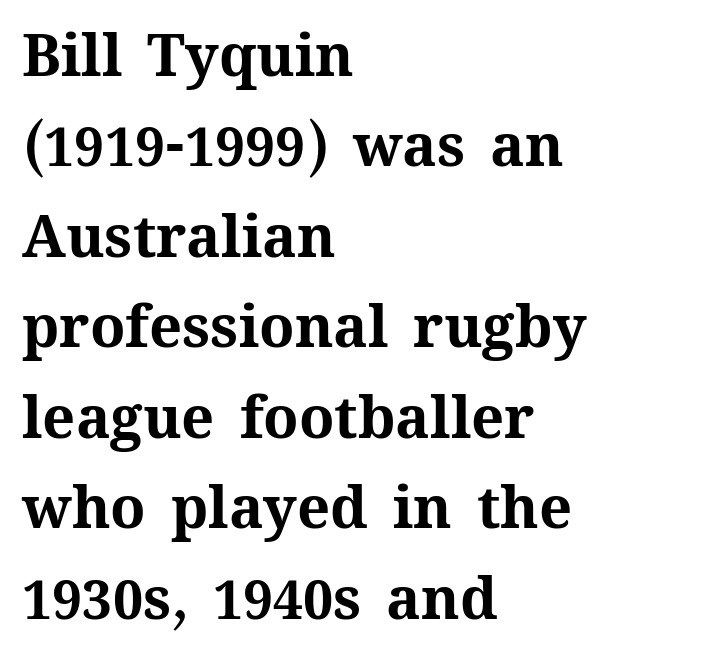
This rendering leaves character spacing at its baseline value. Short and long lines alike share a common starting point at left. Do the characters align in a grid? No, the font is proportional. Its strokes are broad and dark, the hallmark of bold type.
